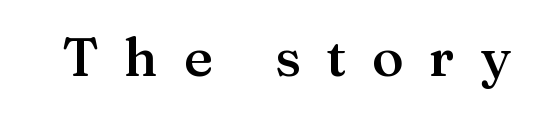
The image shows 54 px semibold serif type, upright; set unusually wide letter spacing (+0.47 em), not underlined; medium stroke contrast and a medium x-height.
